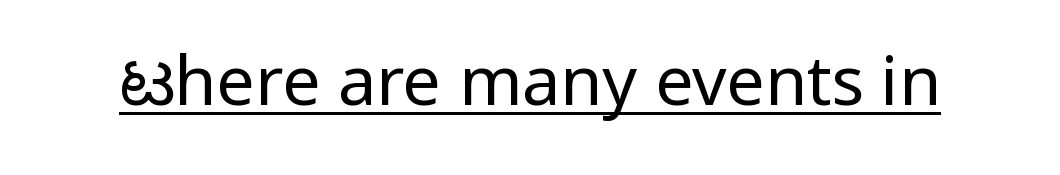
{"serif": "no", "italic": "no", "bold": "no", "weight": "regular", "width": "normal", "stroke_contrast": "low", "x_height": "medium", "monospaced": "no", "underline": "yes", "letter_spacing": "normal", "letter_spacing_em": 0.0, "glyph_px": 68}
